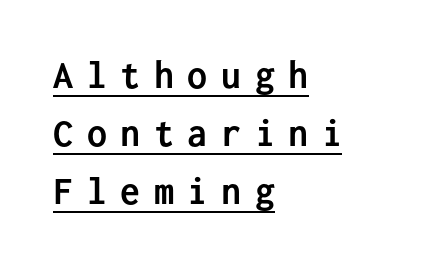
The image shows 40 px semibold sans-serif type, upright, monospaced; set left-aligned, normal line spacing (1.45x), unusually wide letter spacing (+0.34 em), underlined; low stroke contrast and a medium x-height.
